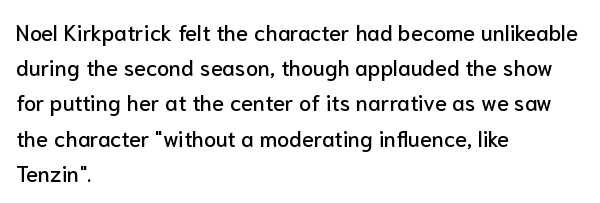
{"italic": "no", "underline": "no", "align": "left", "line_spacing": "normal", "line_spacing_ratio": 1.6, "letter_spacing": "normal", "letter_spacing_em": 0.0, "glyph_px": 22}
